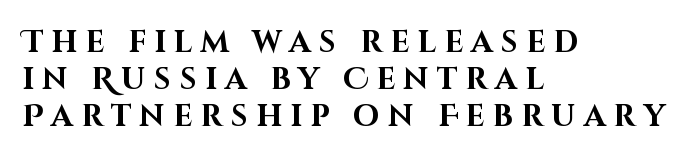
Q: Is the text bold? A: Yes.
Q: Is the text italic (slanted)? A: No, it is upright.
Q: Is the typeface a serif or a sans-serif typeface? A: Sans-serif.
Q: Is the text underlined? A: No.
Q: How is the paragraph aligned? A: Left-aligned.
Q: Is the spacing between letters normal or unusually wide? A: Unusually wide.
Q: Width (condensed, normal, or wide)? A: Normal.
Q: Stroke contrast? A: High.
Q: x-height? A: Large.
Q: Monospaced? A: No.
